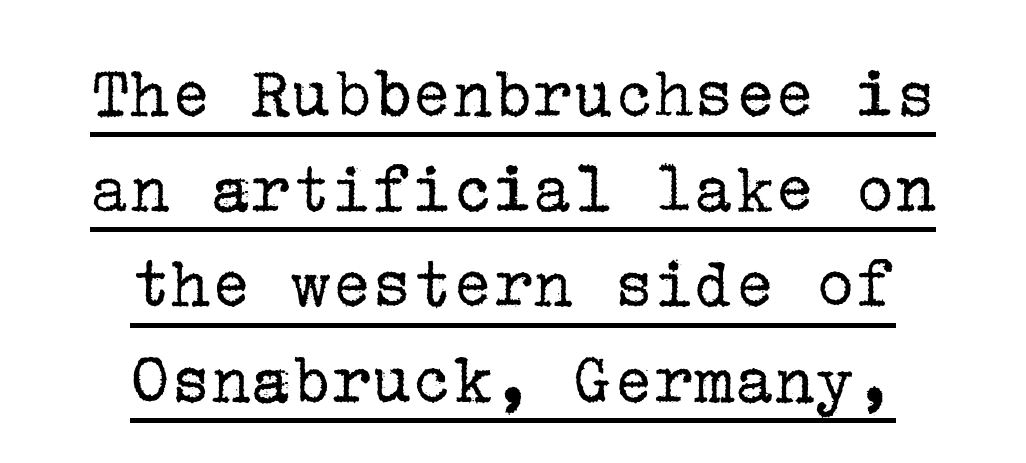
Q: Is the text bold? A: No.
Q: Is the text italic (slanted)? A: No, it is upright.
Q: Is the typeface a serif or a sans-serif typeface? A: Serif.
Q: Is the text underlined? A: Yes.
Q: How is the paragraph aligned? A: Centered.
Q: Is the spacing between letters normal or unusually wide? A: Normal.
Q: Is the spacing between lines tight, normal or loose? A: Normal.
Q: Width (condensed, normal, or wide)? A: Normal.
Q: Stroke contrast? A: Low.
Q: x-height? A: Medium.
